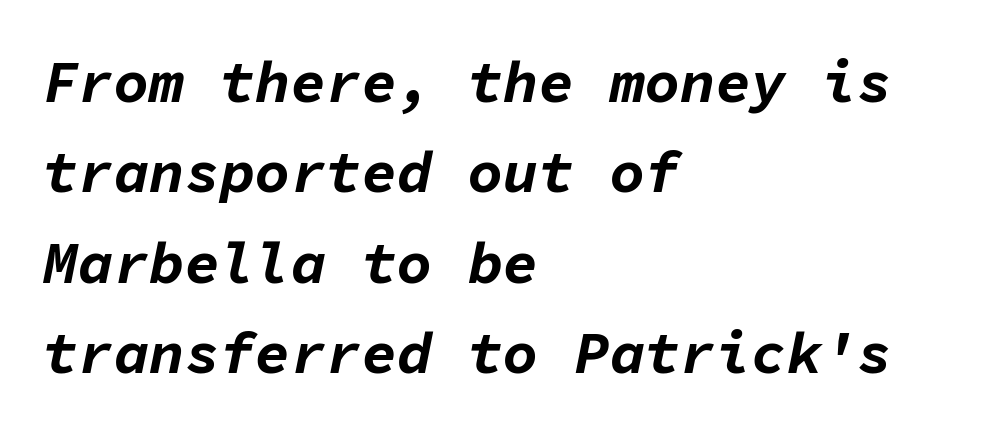
{"italic": "yes", "lean": "right", "slant_degrees": 11, "bold": "yes", "weight": "bold", "width": "normal", "stroke_contrast": "low", "x_height": "medium", "monospaced": "yes", "underline": "no", "align": "left", "line_spacing": "normal", "line_spacing_ratio": 1.53, "letter_spacing": "normal", "letter_spacing_em": 0.0, "glyph_px": 59}
